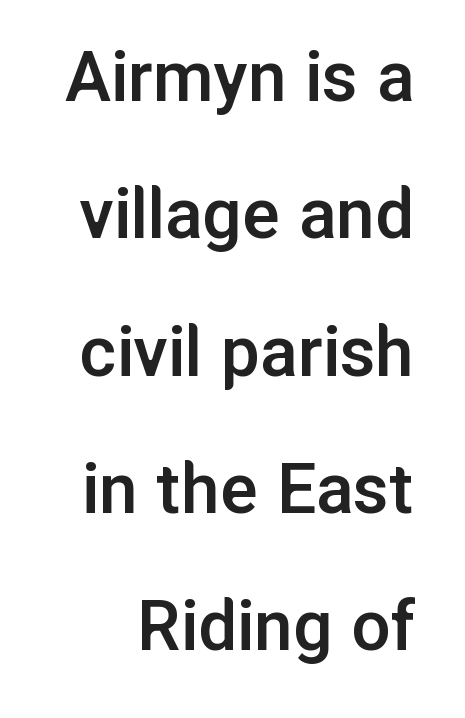
Lines of text with bare space underneath. A typesetter would call this proportional, since set widths differ per character. The text was rendered using a sans face with plain stroke endings. Between one letter and the next there's only the usual sliver of space. The rendering uses a semibold face; strokes are thickened but not to full bold.
